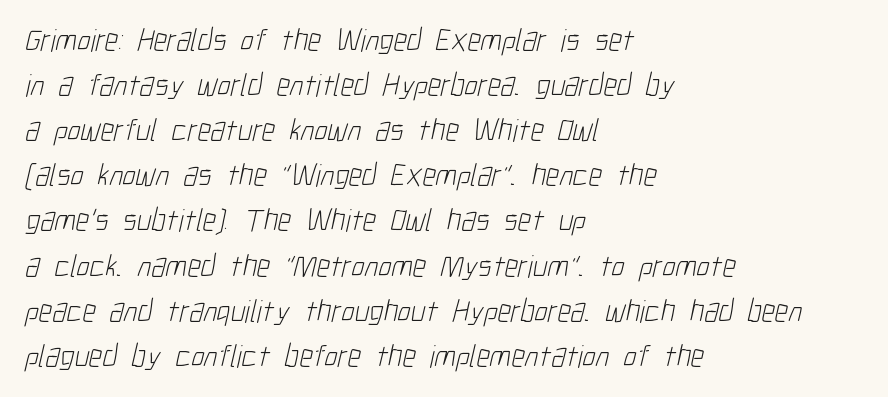
The image shows 32 px light, condensed sans-serif type; set left-aligned, normal line spacing (1.41x), normal letter spacing, not underlined; low stroke contrast and a medium x-height.
